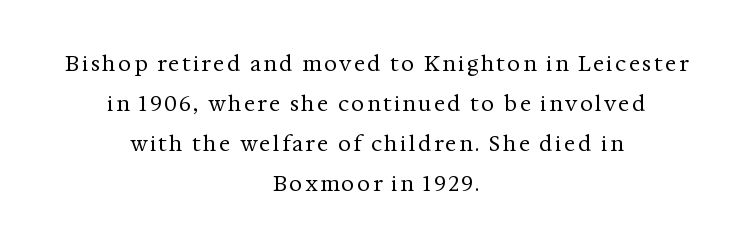
The image shows 21 px text type, upright; set centered, loose line spacing (1.91x), not underlined.
